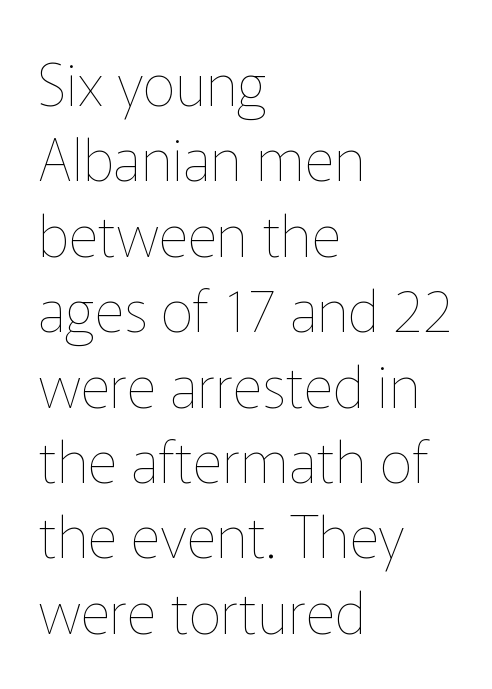
Q: Is the text bold? A: No.
Q: Is the text italic (slanted)? A: No, it is upright.
Q: Is the text underlined? A: No.
Q: How is the paragraph aligned? A: Left-aligned.
Q: Is the spacing between letters normal or unusually wide? A: Normal.
Q: Is the spacing between lines tight, normal or loose? A: Normal.
Q: Width (condensed, normal, or wide)? A: Normal.
Q: Stroke contrast? A: Low.
Q: x-height? A: Medium.
Q: Monospaced? A: No.
